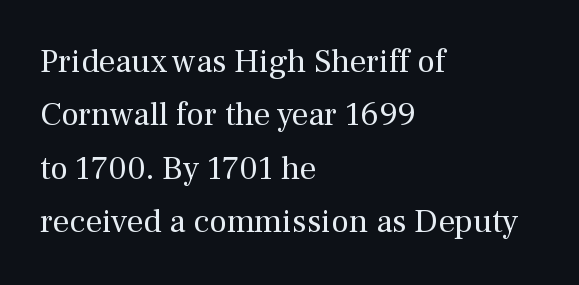
Q: Is the text bold? A: No.
Q: Is the text italic (slanted)? A: No, it is upright.
Q: Is the typeface a serif or a sans-serif typeface? A: Serif.
Q: Is the text underlined? A: No.
Q: How is the paragraph aligned? A: Left-aligned.
Q: Is the spacing between letters normal or unusually wide? A: Normal.
Q: Is the spacing between lines tight, normal or loose? A: Normal.
Q: Width (condensed, normal, or wide)? A: Normal.
Q: Stroke contrast? A: Medium.
Q: x-height? A: Medium.
Q: Monospaced? A: No.
